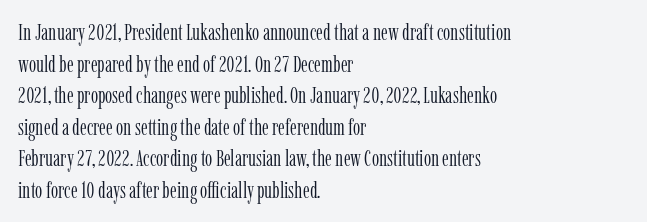
Q: Is the text bold? A: No.
Q: Is the text italic (slanted)? A: No, it is upright.
Q: Is the text underlined? A: No.
Q: How is the paragraph aligned? A: Left-aligned.
Q: Is the spacing between letters normal or unusually wide? A: Normal.
Q: Is the spacing between lines tight, normal or loose? A: Normal.
